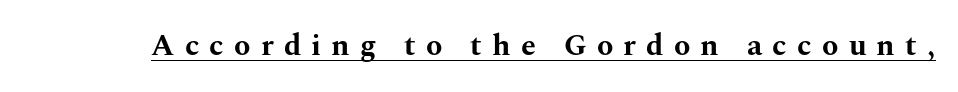
The image shows 30 px bold, wide serif type, upright; set unusually wide letter spacing (+0.34 em), underlined; medium stroke contrast and a medium x-height.
